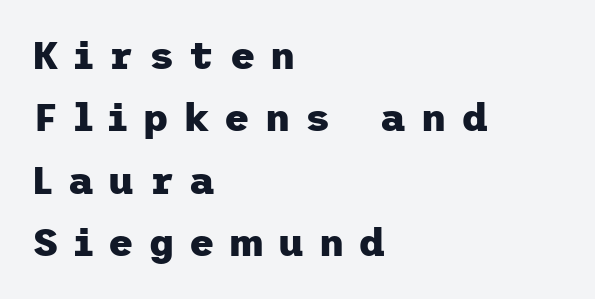
The image shows 39 px heavy sans-serif type, upright; set left-aligned, normal line spacing (1.6x), unusually wide letter spacing (+0.39 em), not underlined; low stroke contrast and a medium x-height.
